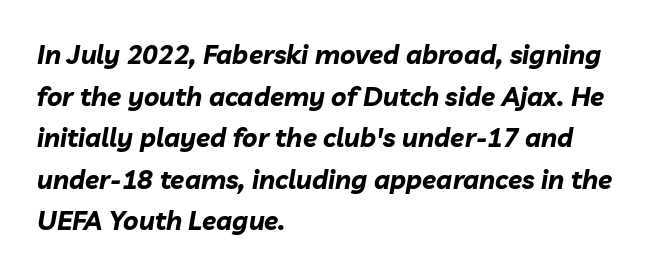
The image shows 26 px bold type, italic (leaning right); set left-aligned, normal line spacing (1.6x), normal letter spacing, not underlined.
